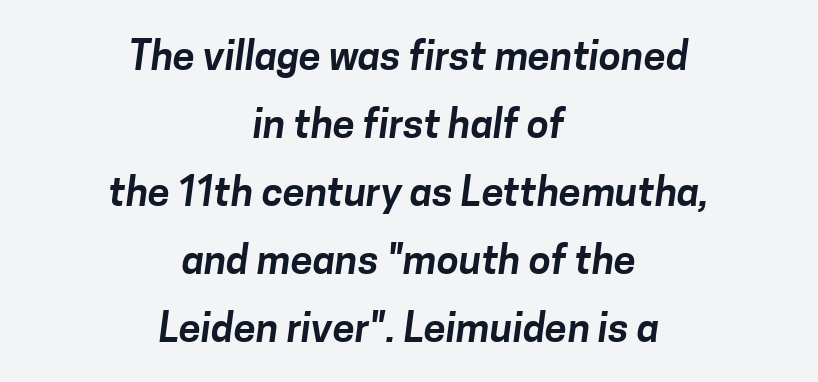
Q: Is the typeface a serif or a sans-serif typeface? A: Sans-serif.
Q: Is the text underlined? A: No.
Q: How is the paragraph aligned? A: Centered.
Q: Is the spacing between letters normal or unusually wide? A: Normal.
Q: Is the spacing between lines tight, normal or loose? A: Normal.
Q: Width (condensed, normal, or wide)? A: Normal.
Q: Stroke contrast? A: Low.
Q: x-height? A: Medium.
Q: Monospaced? A: No.
